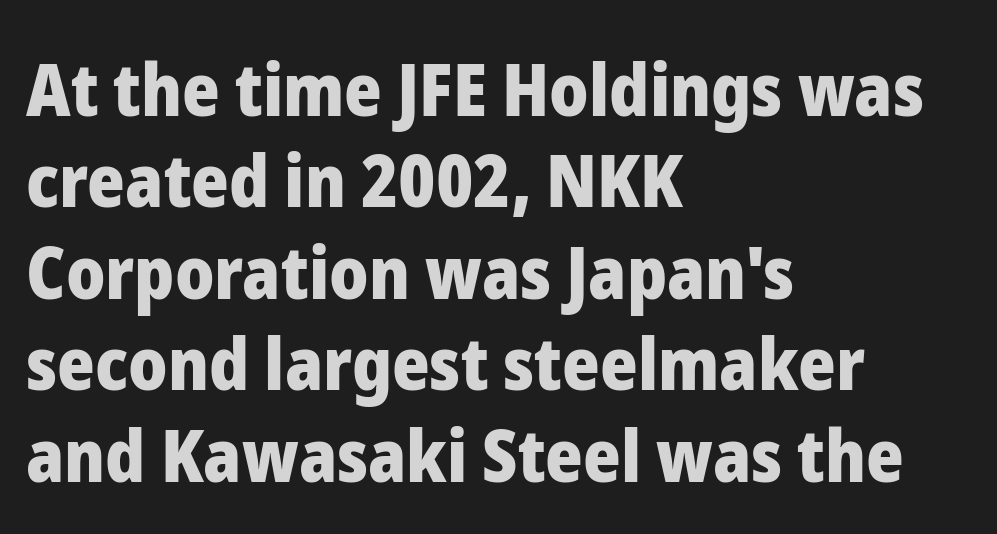
Q: Is the text bold? A: Yes.
Q: Is the text italic (slanted)? A: No, it is upright.
Q: Is the typeface a serif or a sans-serif typeface? A: Sans-serif.
Q: Is the text underlined? A: No.
Q: How is the paragraph aligned? A: Left-aligned.
Q: Is the spacing between letters normal or unusually wide? A: Normal.
Q: Is the spacing between lines tight, normal or loose? A: Normal.
Q: Width (condensed, normal, or wide)? A: Normal.
Q: Stroke contrast? A: Low.
Q: x-height? A: Medium.
Q: Monospaced? A: No.
